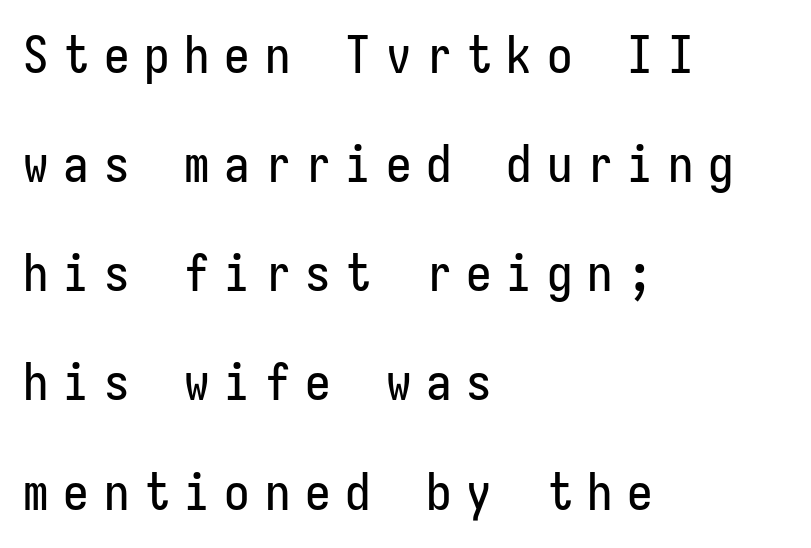
{"serif": "no", "italic": "no", "width": "condensed", "stroke_contrast": "low", "x_height": "medium", "underline": "no", "align": "left", "line_spacing": "loose", "line_spacing_ratio": 2.14, "letter_spacing": "wide", "letter_spacing_em": 0.29, "glyph_px": 51}
